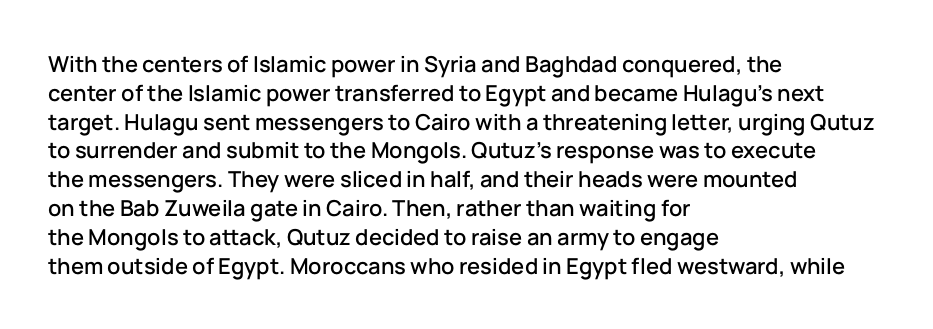
Descender tails drop into unmarked territory. Horizontal alignment here is leftward, the default for most running prose. Does extra space separate the letters? No, they use regular spacing. Upright lettering throughout. Evenly set lines give the paragraph a standard silhouette.
